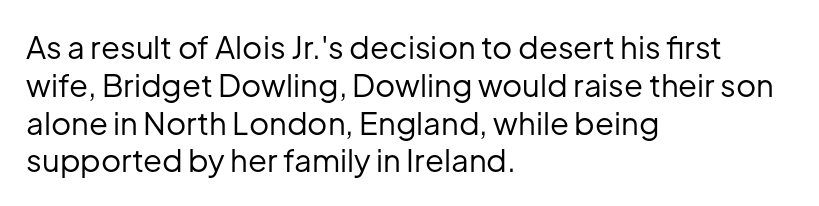
Which margin do the lines hug? The left one — the right edge is uneven. Type style note: lacks serifs. Does the lettering tilt? It doesn't — this is upright. The foot of each line stays bare and open. The horizontal fit of the characters is conventional and even.
